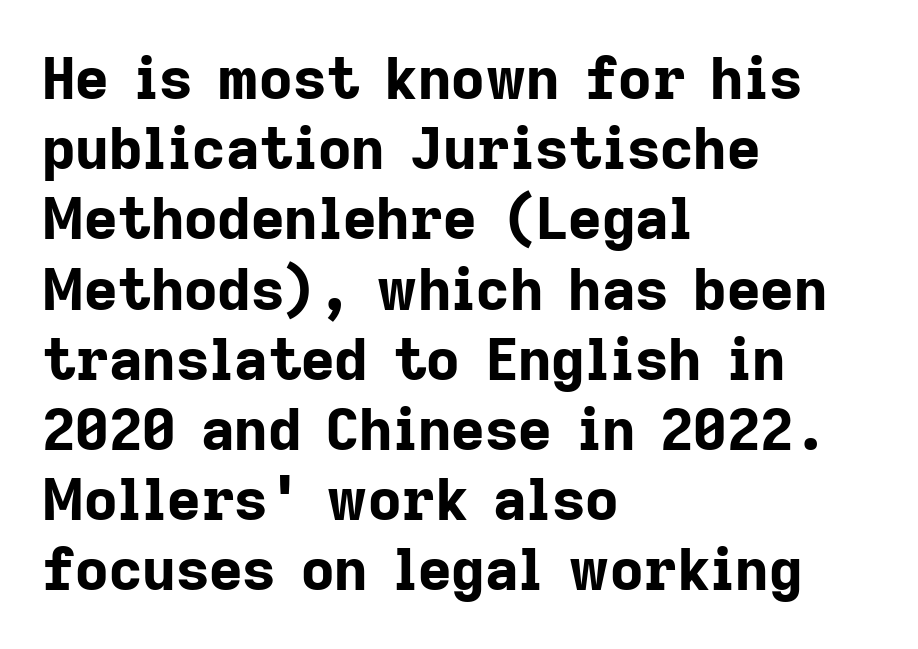
These words are printed bold, with thick strokes throughout. Do the characters align in a grid? No, the font is proportional. The paragraph shown leans on its left margin. The words here are not underlined. Stroke terminals: plain, sans-serif.
